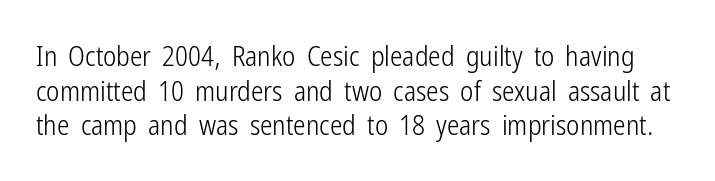
{"serif": "no", "italic": "no", "bold": "no", "weight": "light", "width": "condensed", "stroke_contrast": "low", "x_height": "medium", "monospaced": "no", "underline": "no", "line_spacing_ratio": 1.24, "letter_spacing": "normal", "letter_spacing_em": 0.0, "glyph_px": 28}
